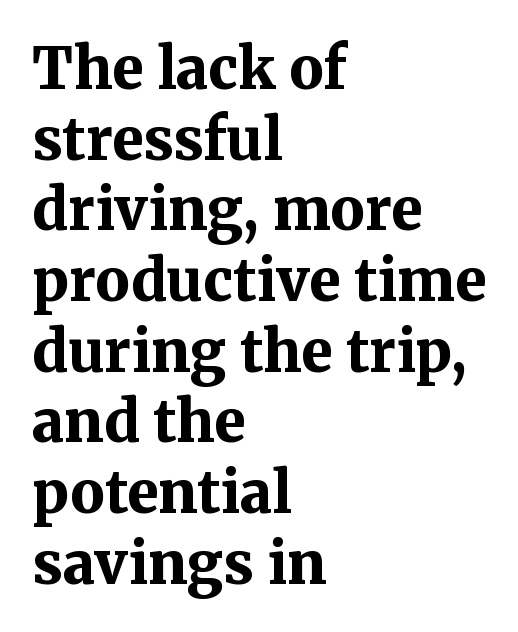
Heavy, bold letterforms. This rendering uses left alignment, leaving the right contour irregular. Bare-footed words on every line. Designer's note — italics off, roman on.
